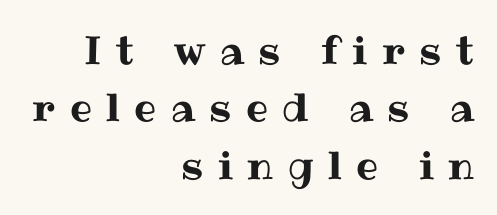
The letters stand straight up with perfectly vertical stems. Has an underline been added? It has not. Proportional: the letters do not fall into vertical columns. The space between consecutive lines is moderate.
